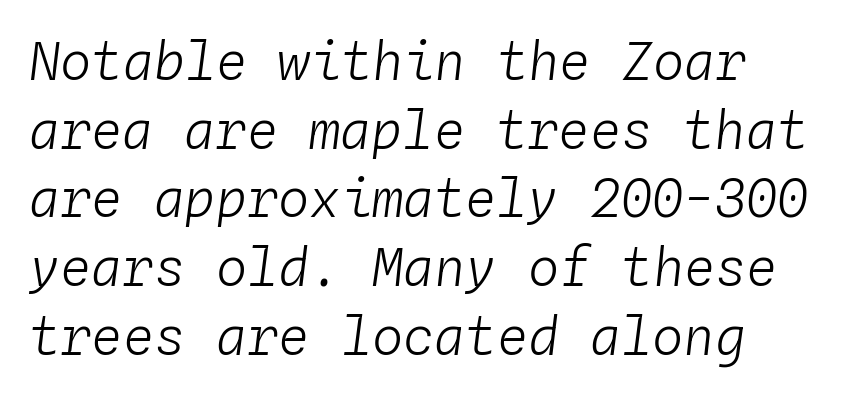
These lines are rendered in a fixed-pitch font. The typesetting does not lean heavy: it is not bold. This sample uses an oblique cut, with every glyph tilted off the vertical. The line texture is even and compact thanks to regular tracking.
